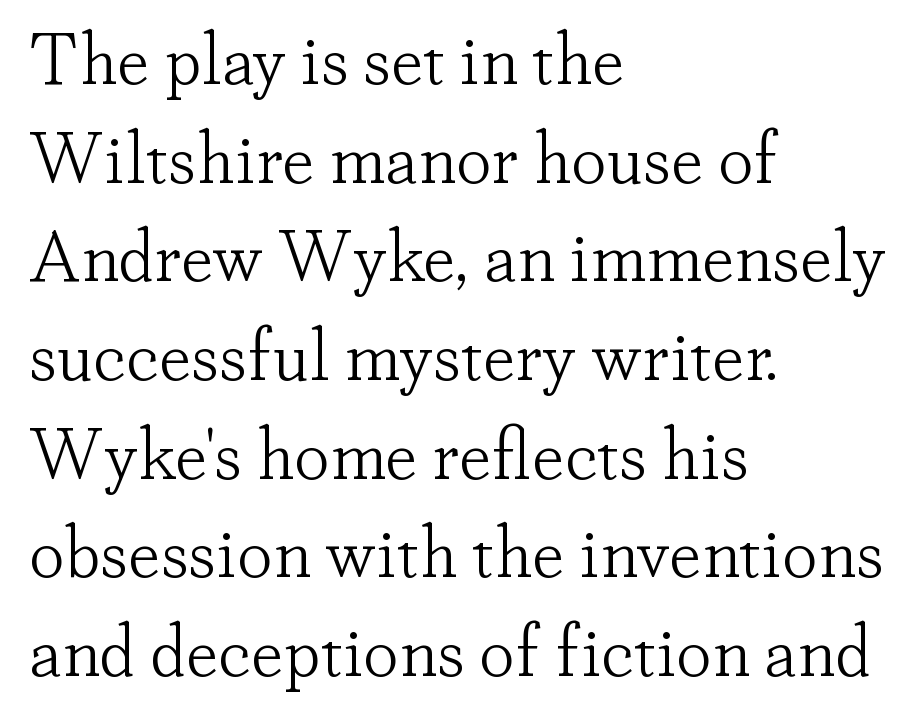
{"serif": "yes", "italic": "no", "bold": "no", "weight": "light", "width": "normal", "stroke_contrast": "low", "x_height": "small", "monospaced": "no", "underline": "no", "align": "left", "line_spacing": "normal", "line_spacing_ratio": 1.37, "letter_spacing": "normal", "letter_spacing_em": 0.0, "glyph_px": 72}
